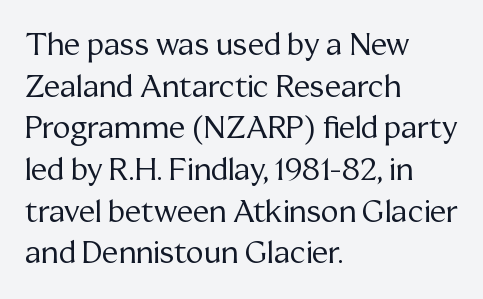
{"serif": "yes", "italic": "no", "bold": "no", "weight": "regular", "width": "normal", "stroke_contrast": "medium", "x_height": "medium", "monospaced": "no", "underline": "no", "align": "left", "line_spacing": "normal", "line_spacing_ratio": 1.39, "letter_spacing": "normal", "letter_spacing_em": 0.0, "glyph_px": 30}
